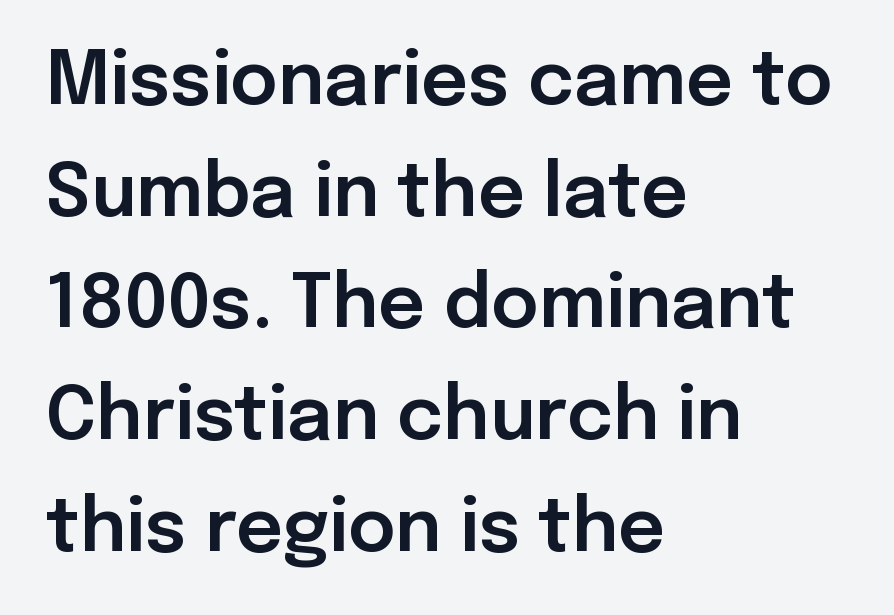
{"serif": "no", "italic": "no", "width": "normal", "stroke_contrast": "low", "x_height": "medium", "monospaced": "no", "underline": "no", "align": "left", "line_spacing": "normal", "line_spacing_ratio": 1.53, "letter_spacing": "normal", "letter_spacing_em": 0.0, "glyph_px": 73}
